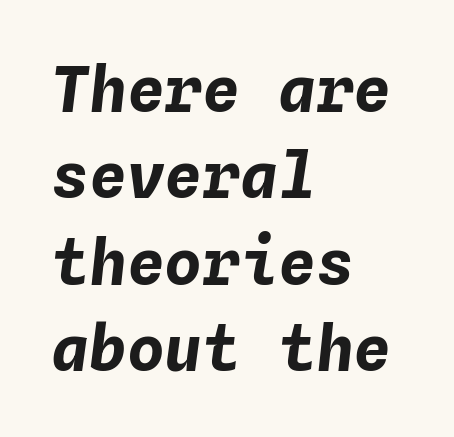
Q: Is the text bold? A: Yes.
Q: Is the text italic (slanted)? A: Yes, it leans right by about 4 degrees.
Q: Is the text underlined? A: No.
Q: How is the paragraph aligned? A: Left-aligned.
Q: Is the spacing between letters normal or unusually wide? A: Normal.
Q: Is the spacing between lines tight, normal or loose? A: Normal.
Q: Width (condensed, normal, or wide)? A: Normal.
Q: Stroke contrast? A: Low.
Q: x-height? A: Medium.
Q: Monospaced? A: Yes.
